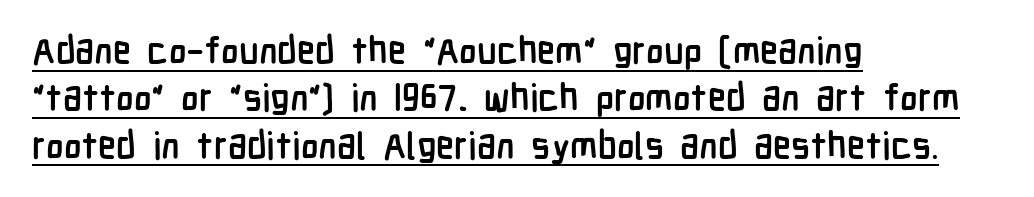
The image shows 37 px semibold, condensed sans-serif type, upright; set left-aligned, normal line spacing (1.28x), normal letter spacing, underlined; low stroke contrast and a medium x-height.
